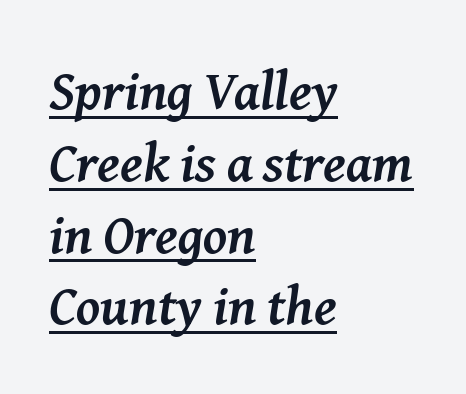
The image shows 54 px semibold serif type, italic (leaning right); set left-aligned, normal line spacing (1.33x), normal letter spacing, underlined; medium stroke contrast and a medium x-height.
